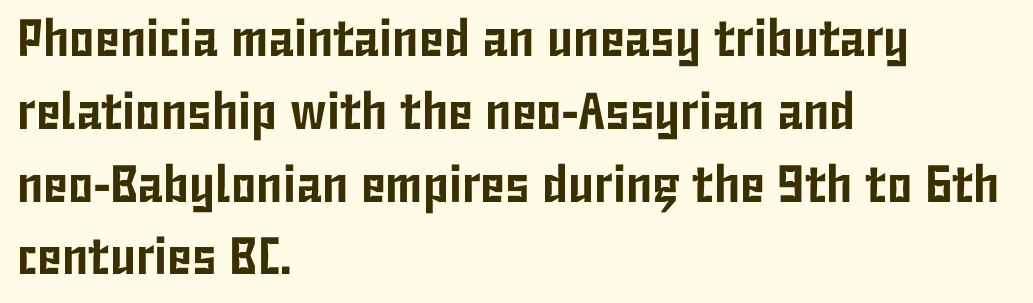
The space directly below the letters is spotless. The designer went with a sans here, leaving each stem footless. Every stem runs plumb, perpendicular to the baseline. The line-height multiplier appears to be the usual default. This rendering leaves character spacing at its baseline value.
